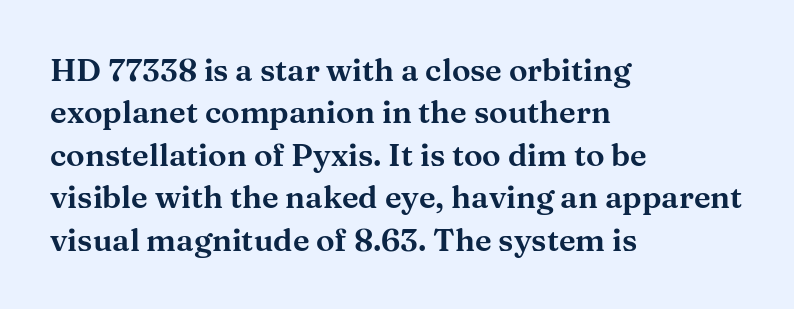
The area under the type is left untouched. The lettering stays uniformly vertical, giving the passage a roman look. The characters display serif detailing at their extremities. Between one letter and the next there's only the usual sliver of space. Layout note: lines flush left. The lines sit at an ordinary, default distance from one another.
